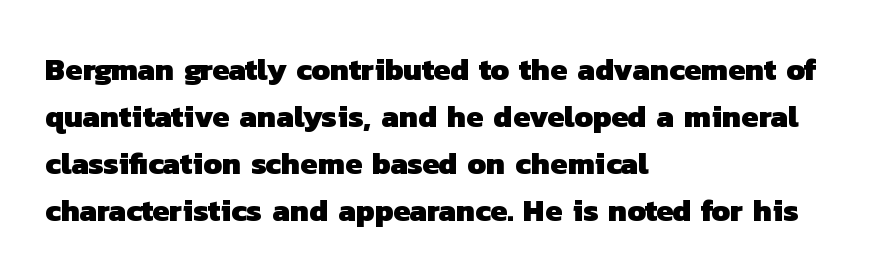
Q: Is the text bold? A: Yes.
Q: Is the typeface a serif or a sans-serif typeface? A: Sans-serif.
Q: Is the text underlined? A: No.
Q: How is the paragraph aligned? A: Left-aligned.
Q: Is the spacing between letters normal or unusually wide? A: Normal.
Q: Is the spacing between lines tight, normal or loose? A: Normal.
Q: Width (condensed, normal, or wide)? A: Normal.
Q: Stroke contrast? A: Low.
Q: x-height? A: Medium.
Q: Monospaced? A: No.
